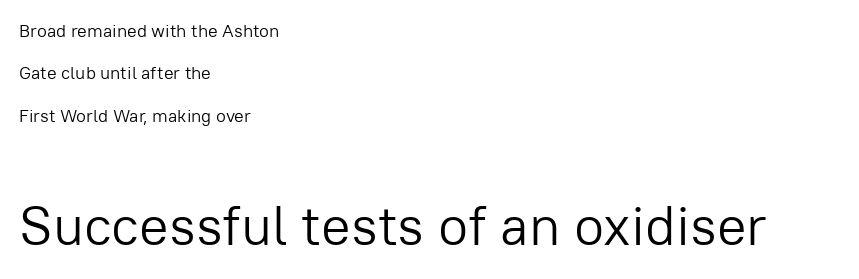
{"serif": "no", "italic": "no", "bold": "no", "weight": "light", "width": "normal", "stroke_contrast": "low", "x_height": "medium", "monospaced": "no", "underline": "no", "align": "left", "line_spacing": "loose", "line_spacing_ratio": 2.35, "letter_spacing": "normal", "letter_spacing_em": 0.0, "larger_block": "second", "size_ratio": 3.06, "glyph_px": 55}
